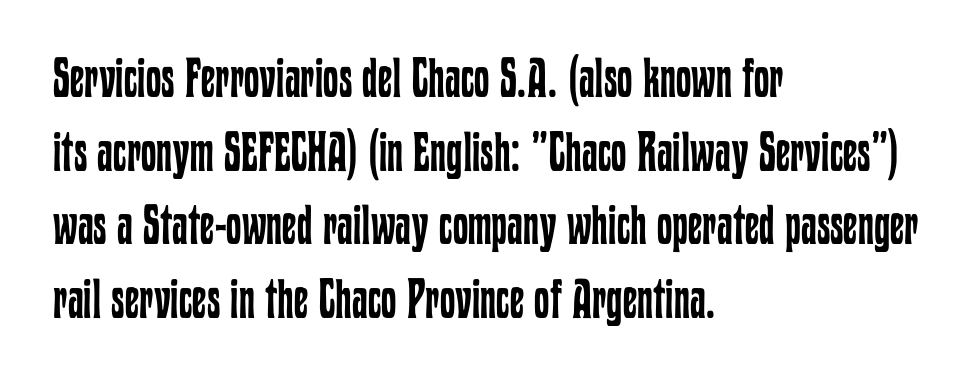
{"italic": "no", "bold": "no", "weight": "regular", "width": "condensed", "stroke_contrast": "low", "x_height": "medium", "monospaced": "no", "underline": "no", "align": "left", "line_spacing": "normal", "line_spacing_ratio": 1.34, "letter_spacing": "normal", "letter_spacing_em": 0.0, "glyph_px": 55}
